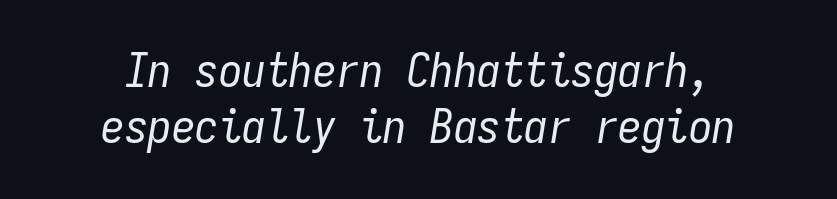
Q: Is the text bold? A: No.
Q: Is the text italic (slanted)? A: Yes, it leans right by about 9 degrees.
Q: Is the text underlined? A: No.
Q: How is the paragraph aligned? A: Centered.
Q: Is the spacing between letters normal or unusually wide? A: Normal.
Q: Width (condensed, normal, or wide)? A: Condensed.
Q: Stroke contrast? A: Low.
Q: x-height? A: Medium.
Q: Monospaced? A: Yes.
